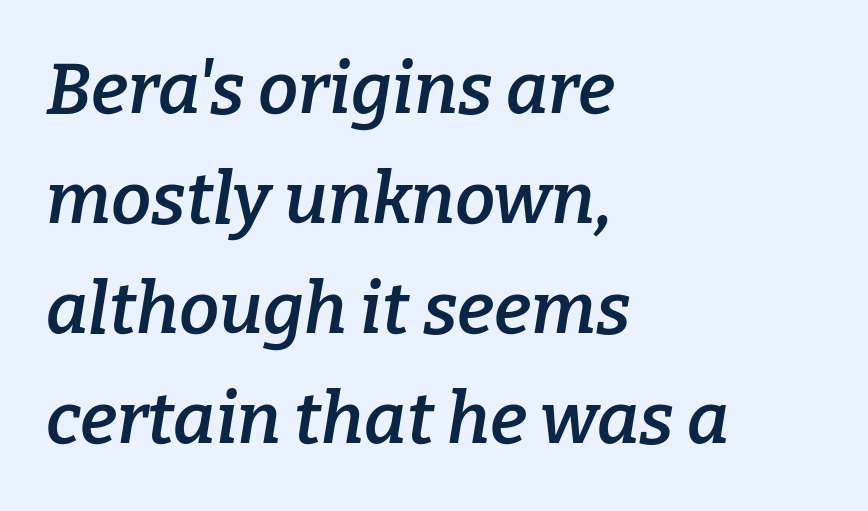
Q: Is the text bold? A: Semi-bold.
Q: Is the text italic (slanted)? A: Yes, it leans right by about 9 degrees.
Q: Is the typeface a serif or a sans-serif typeface? A: Serif.
Q: Is the text underlined? A: No.
Q: How is the paragraph aligned? A: Left-aligned.
Q: Is the spacing between letters normal or unusually wide? A: Normal.
Q: Is the spacing between lines tight, normal or loose? A: Normal.
Q: Width (condensed, normal, or wide)? A: Normal.
Q: Stroke contrast? A: Low.
Q: x-height? A: Medium.
Q: Monospaced? A: No.
